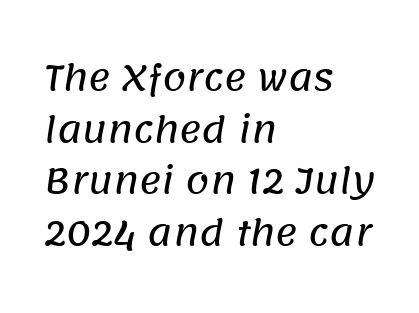
Q: Is the typeface a serif or a sans-serif typeface? A: Sans-serif.
Q: Is the text underlined? A: No.
Q: How is the paragraph aligned? A: Left-aligned.
Q: Is the spacing between letters normal or unusually wide? A: Normal.
Q: Is the spacing between lines tight, normal or loose? A: Normal.
Q: Width (condensed, normal, or wide)? A: Normal.
Q: Stroke contrast? A: Low.
Q: x-height? A: Large.
Q: Monospaced? A: No.
